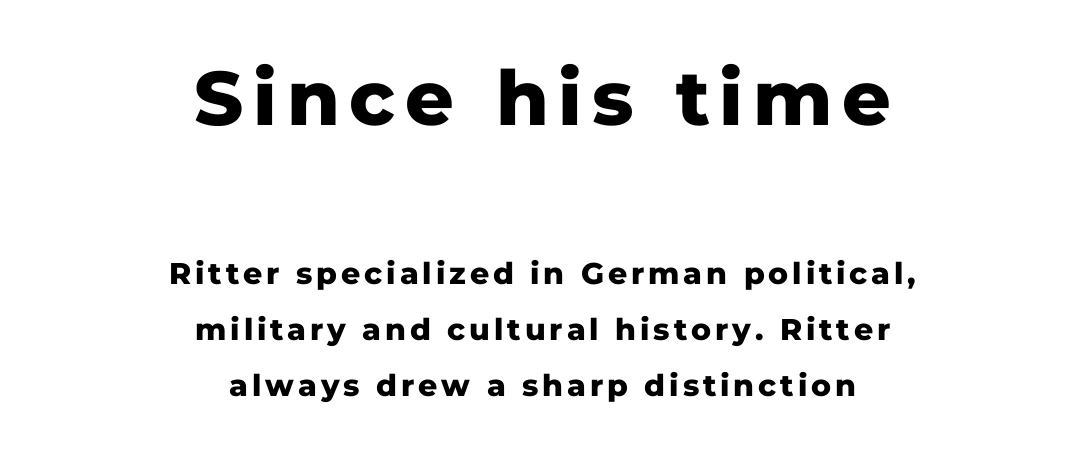
Quick note: not italic, upright. Examine the stroke ends and you'll find no serifs. Notice how the passage keeps no hard edge, just a central spine. Larger block? The one above; the one below is distinctly smaller. Varying glyph widths throughout — classic text-font behaviour. The words here are not underlined.
